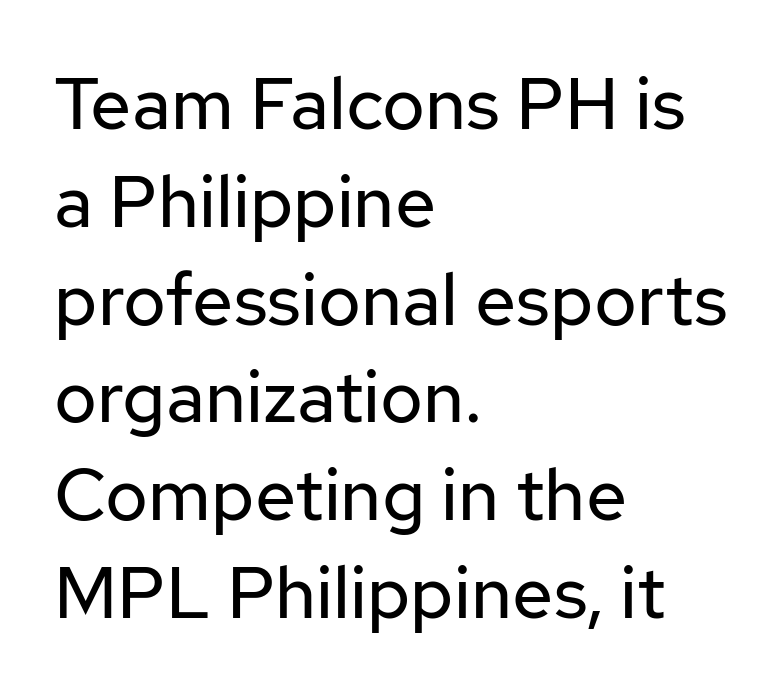
Q: Is the text bold? A: No.
Q: Is the text italic (slanted)? A: No, it is upright.
Q: Is the typeface a serif or a sans-serif typeface? A: Sans-serif.
Q: Is the text underlined? A: No.
Q: How is the paragraph aligned? A: Left-aligned.
Q: Is the spacing between letters normal or unusually wide? A: Normal.
Q: Is the spacing between lines tight, normal or loose? A: Normal.
Q: Width (condensed, normal, or wide)? A: Normal.
Q: Stroke contrast? A: Low.
Q: x-height? A: Medium.
Q: Monospaced? A: No.
